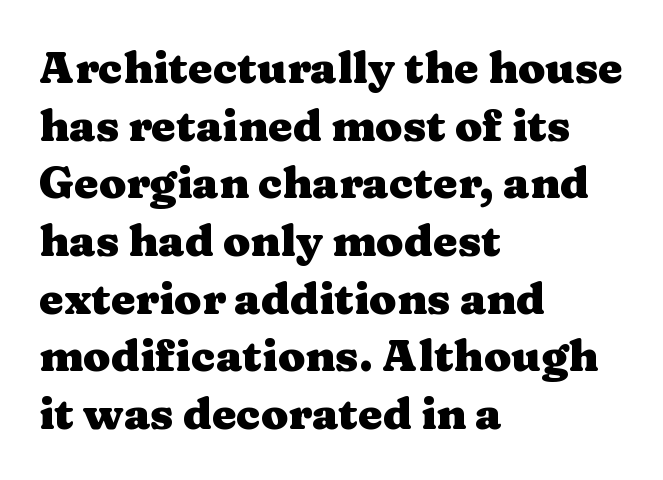
A serif font was chosen for this passage. The passage shown is not underscored anywhere. This sample is left-justified, so line endings fall wherever the words run out. Inter-character spacing is left at the font's built-in metrics. Every stem runs plumb, perpendicular to the baseline. This sample keeps an unexceptional amount of space between lines.
